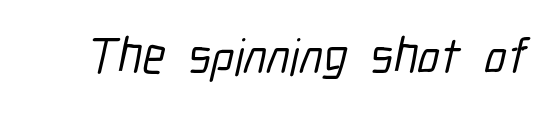
Each letter keeps its own natural width here, so spacing adapts to shape. The type family on display is of the sans-serif kind. Tracking here is standard; glyphs follow each other at the usual distance. Type without underlining.
